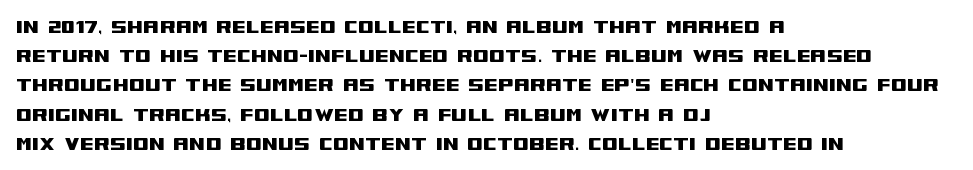
{"italic": "no", "underline": "no", "align": "left", "line_spacing": "normal", "line_spacing_ratio": 1.27, "letter_spacing": "normal", "letter_spacing_em": 0.0, "glyph_px": 23}
